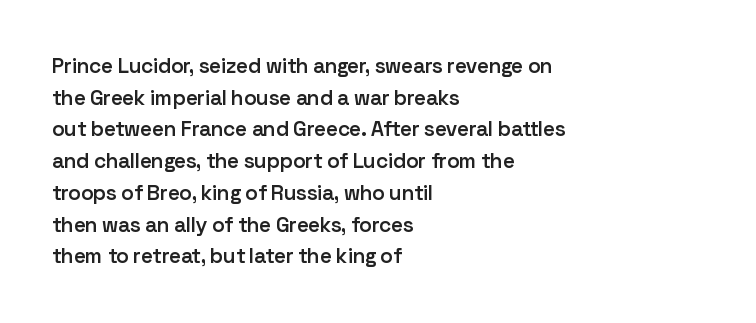
{"italic": "no", "bold": "semi", "underline": "no", "align": "left", "line_spacing": "normal", "line_spacing_ratio": 1.51, "letter_spacing": "normal", "letter_spacing_em": 0.0, "glyph_px": 21}
